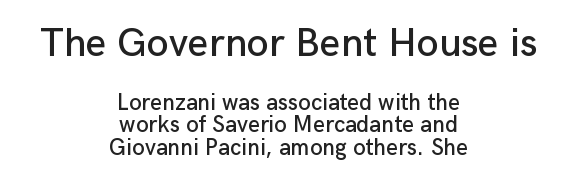
These lines huddle together more closely than default settings would place them. The designer gave the opening block more size than the closing block. A typesetter would call this proportional, since set widths differ per character. This sample is center-justified, so both line endings float freely. Honestly, the letter spacing is just normal — you wouldn't notice it.
